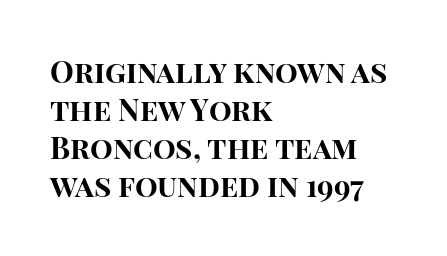
{"serif": "no", "italic": "no", "bold": "yes", "weight": "bold", "width": "normal", "stroke_contrast": "high", "x_height": "large", "monospaced": "no", "underline": "no", "align": "left", "line_spacing": "normal", "line_spacing_ratio": 1.27, "letter_spacing": "normal", "letter_spacing_em": 0.0, "glyph_px": 30}
